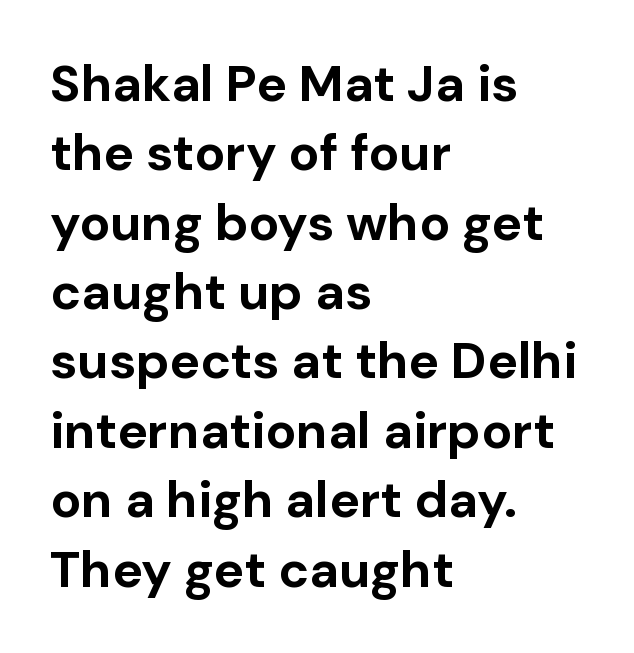
{"serif": "no", "italic": "no", "bold": "yes", "weight": "bold", "width": "normal", "stroke_contrast": "low", "x_height": "medium", "monospaced": "no", "underline": "no", "align": "left", "line_spacing": "normal", "line_spacing_ratio": 1.36, "letter_spacing": "normal", "letter_spacing_em": 0.0, "glyph_px": 51}
